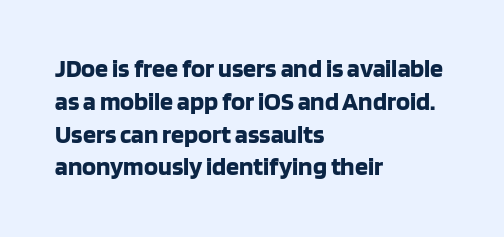
The image shows 26 px bold type, upright; set left-aligned, normal line spacing (1.26x), normal letter spacing, not underlined.
